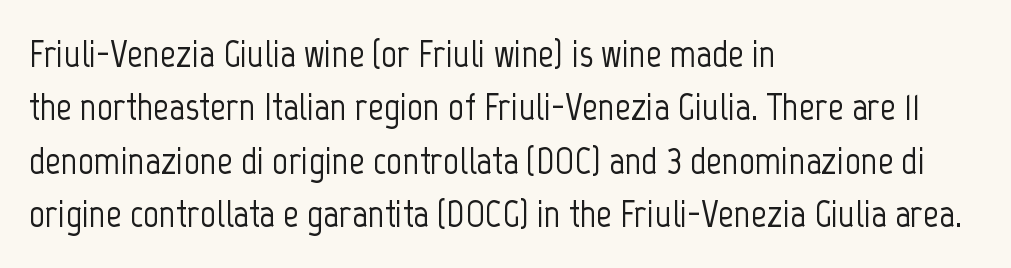
The image shows 39 px condensed sans-serif type, upright; set left-aligned, normal line spacing (1.37x), normal letter spacing, not underlined; low stroke contrast and a medium x-height.
